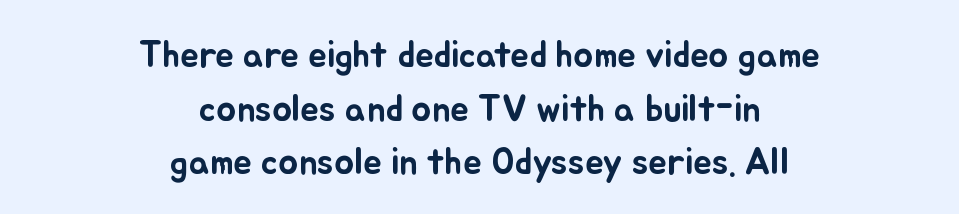
Both edges are ragged and mirror each other, which tells us the setting is centered. This sample uses plain, unmodified letter spacing. The rendering uses natural spacing where letterforms have individual widths. This block has exactly the height ordinary leading produces. Vertical strokes here are truly vertical.
